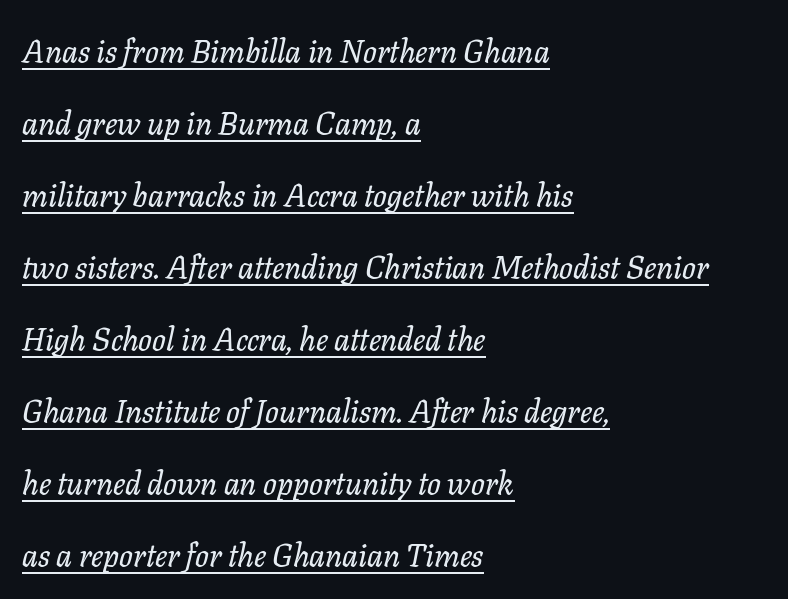
{"serif": "yes", "italic": "yes", "lean": "right", "slant_degrees": 11, "width": "normal", "stroke_contrast": "low", "x_height": "medium", "monospaced": "no", "underline": "yes", "align": "left", "line_spacing": "loose", "line_spacing_ratio": 2.25, "letter_spacing": "normal", "letter_spacing_em": 0.0, "glyph_px": 32}
